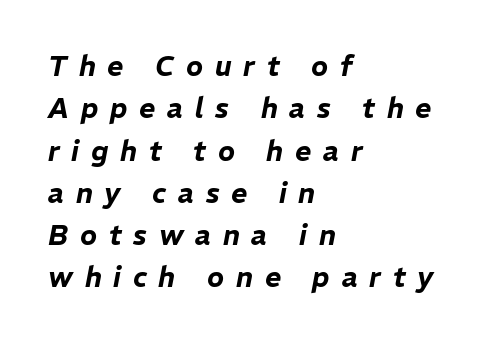
The image shows 28 px text type, italic (leaning right); set left-aligned, normal line spacing (1.51x), unusually wide letter spacing (+0.42 em), not underlined; low stroke contrast and a medium x-height.
